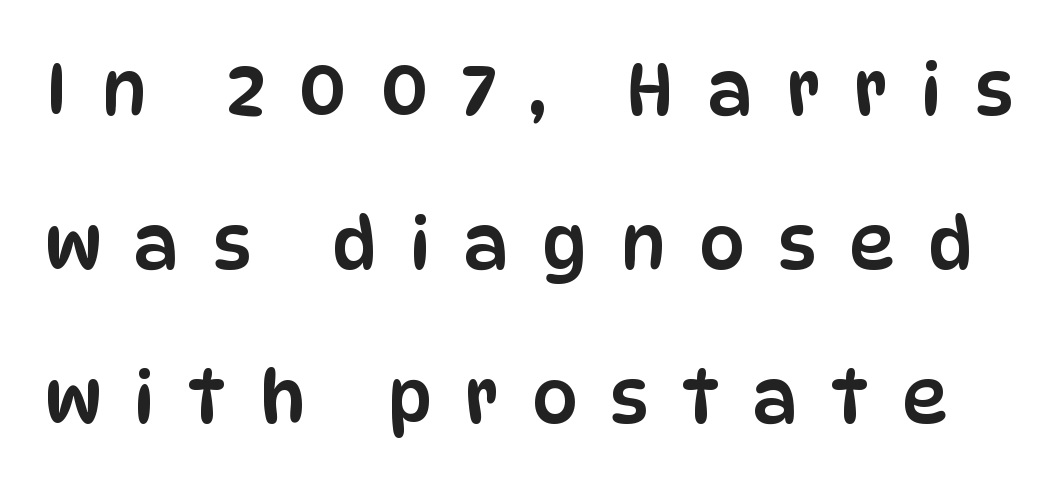
Q: Is the text italic (slanted)? A: No, it is upright.
Q: Is the typeface a serif or a sans-serif typeface? A: Sans-serif.
Q: Is the text underlined? A: No.
Q: Is the spacing between letters normal or unusually wide? A: Unusually wide.
Q: Is the spacing between lines tight, normal or loose? A: Loose.
Q: Width (condensed, normal, or wide)? A: Condensed.
Q: Stroke contrast? A: Low.
Q: x-height? A: Large.
Q: Monospaced? A: No.
